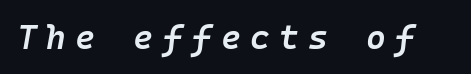
How are the letters spaced? Widely, with obvious added tracking. Note the uniform advance width — an 'i' takes as much space as an 'm'. The zone under the glyphs is completely vacant. Italic? Definitely — the glyphs are oblique. Caption: semibold face, moderately heavy strokes.
